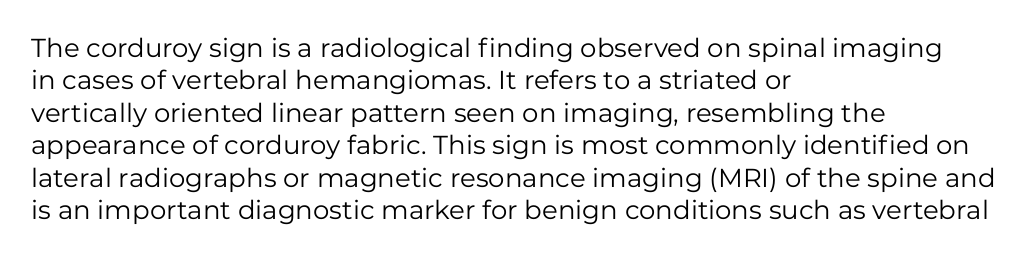
Q: Is the text bold? A: No.
Q: Is the text italic (slanted)? A: No, it is upright.
Q: Is the text underlined? A: No.
Q: How is the paragraph aligned? A: Left-aligned.
Q: Is the spacing between letters normal or unusually wide? A: Normal.
Q: Is the spacing between lines tight, normal or loose? A: Normal.
